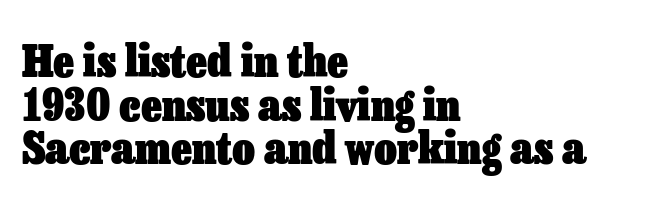
Q: Is the text bold? A: Yes.
Q: Is the text italic (slanted)? A: No, it is upright.
Q: Is the text underlined? A: No.
Q: How is the paragraph aligned? A: Left-aligned.
Q: Is the spacing between letters normal or unusually wide? A: Normal.
Q: Is the spacing between lines tight, normal or loose? A: Tight.
Q: Width (condensed, normal, or wide)? A: Normal.
Q: Stroke contrast? A: Low.
Q: x-height? A: Medium.
Q: Monospaced? A: No.
